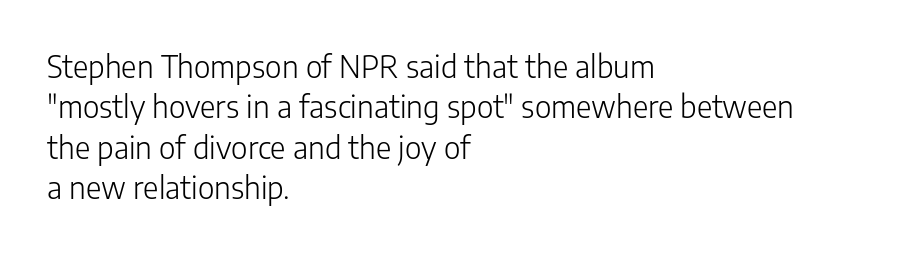
{"serif": "no", "italic": "no", "bold": "no", "weight": "light", "width": "normal", "stroke_contrast": "low", "x_height": "medium", "monospaced": "no", "underline": "no", "align": "left", "line_spacing": "normal", "line_spacing_ratio": 1.35, "letter_spacing": "normal", "letter_spacing_em": 0.0, "glyph_px": 30}
